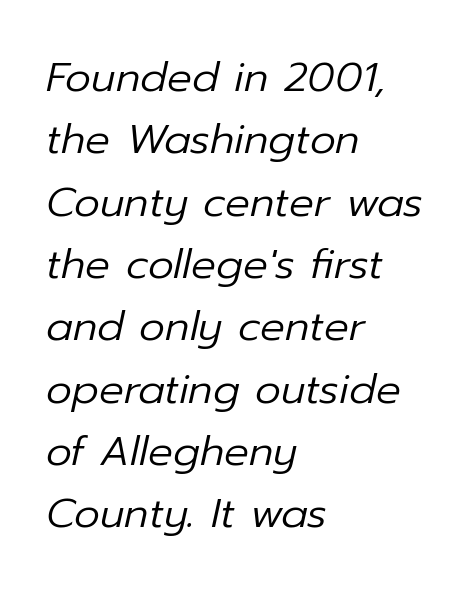
The glyphs are unaccompanied by any horizontal stroke below them. A normal amount of white space separates one row of letters from the next. Italic? Definitely — the glyphs are oblique. The horizontal fit of the characters is conventional and even.
